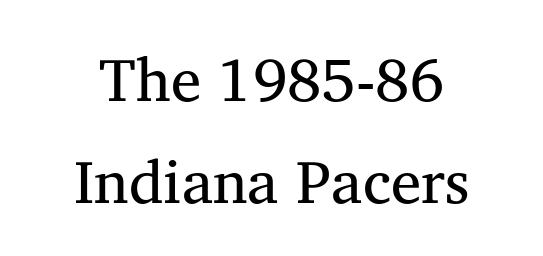
Q: Is the text bold? A: No.
Q: Is the text italic (slanted)? A: No, it is upright.
Q: Is the typeface a serif or a sans-serif typeface? A: Serif.
Q: Is the text underlined? A: No.
Q: How is the paragraph aligned? A: Centered.
Q: Is the spacing between letters normal or unusually wide? A: Normal.
Q: Is the spacing between lines tight, normal or loose? A: Normal.
Q: Width (condensed, normal, or wide)? A: Normal.
Q: Stroke contrast? A: Medium.
Q: x-height? A: Medium.
Q: Monospaced? A: No.
